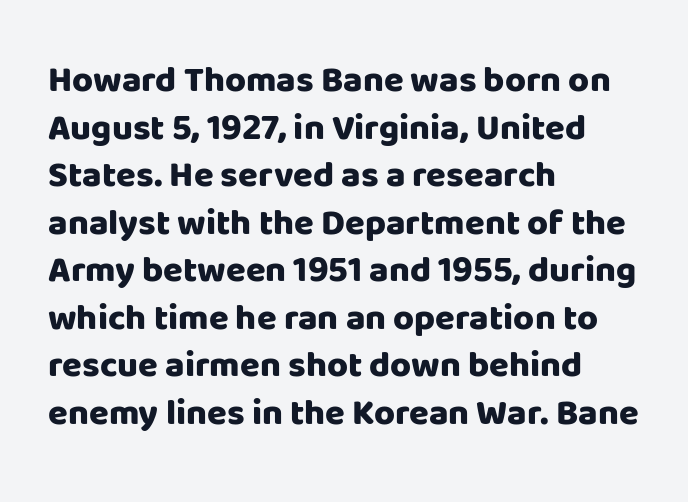
{"serif": "no", "italic": "no", "bold": "yes", "weight": "heavy", "width": "normal", "stroke_contrast": "low", "x_height": "large", "monospaced": "no", "underline": "no", "align": "left", "line_spacing": "normal", "line_spacing_ratio": 1.32, "letter_spacing": "normal", "letter_spacing_em": 0.0, "glyph_px": 36}
